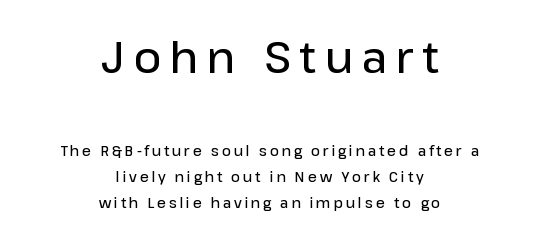
{"serif": "no", "italic": "no", "bold": "semi", "weight": "semibold", "width": "normal", "stroke_contrast": "low", "x_height": "medium", "monospaced": "no", "underline": "no", "align": "center", "line_spacing_ratio": 1.87, "letter_spacing": "wide", "letter_spacing_em": 0.2, "larger_block": "first", "size_ratio": 3.07, "glyph_px": 43}
